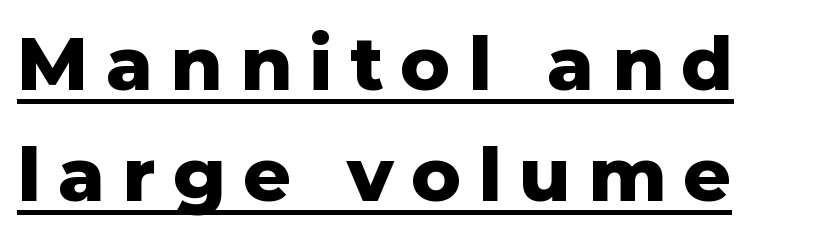
Students, note that the glyphs here are deliberately spaced far apart. Typographically, this falls in the sans-serif category. You can tell it's not italic because the verticals are truly vertical. A typesetter would call this proportional, since set widths differ per character.
